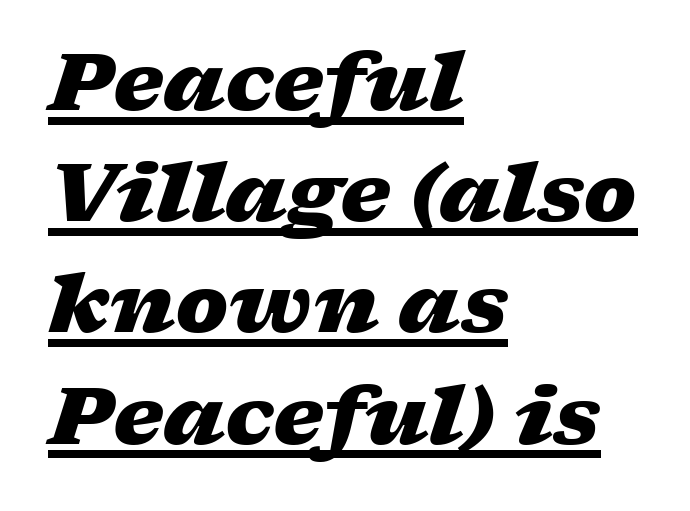
Line beginnings align vertically; line endings do not. This block has exactly the height ordinary leading produces. The rendering applies a slant to the glyphs. Is the letter spacing exaggerated? No — it looks like the ordinary default.
